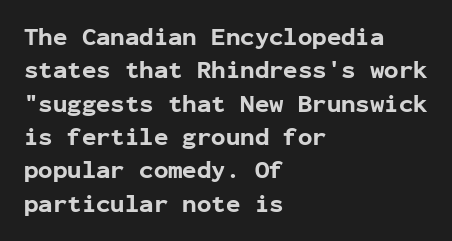
The image shows 24 px bold type, upright; set left-aligned, normal line spacing (1.39x), normal letter spacing, not underlined.
